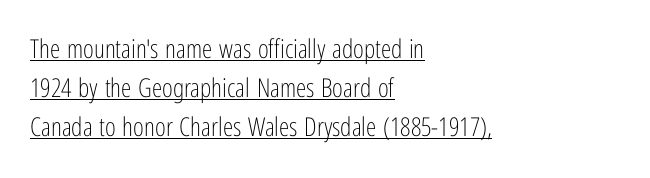
Decoration check: the copy is underlined. No italicization has been applied; the sample stays upright. Stems here are at most as thick as an everyday book face. The typesetter chose a ragged-right arrangement here.
